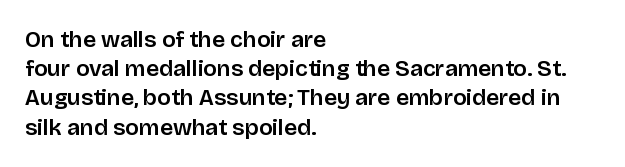
Q: Is the text italic (slanted)? A: No, it is upright.
Q: Is the text underlined? A: No.
Q: How is the paragraph aligned? A: Left-aligned.
Q: Is the spacing between letters normal or unusually wide? A: Normal.
Q: Is the spacing between lines tight, normal or loose? A: Normal.
